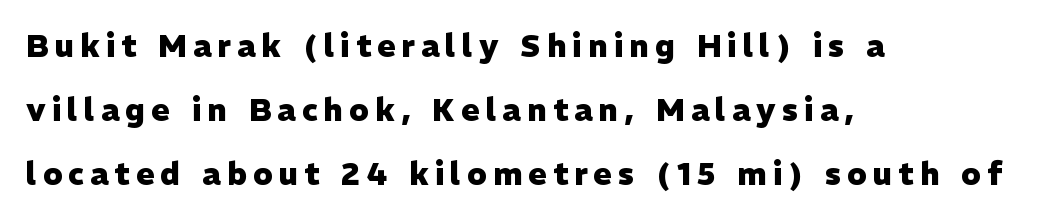
{"serif": "no", "italic": "no", "bold": "yes", "weight": "heavy", "width": "normal", "stroke_contrast": "low", "x_height": "medium", "monospaced": "no", "underline": "no", "align": "left", "line_spacing": "loose", "line_spacing_ratio": 2.07, "letter_spacing": "wide", "letter_spacing_em": 0.2, "glyph_px": 31}
